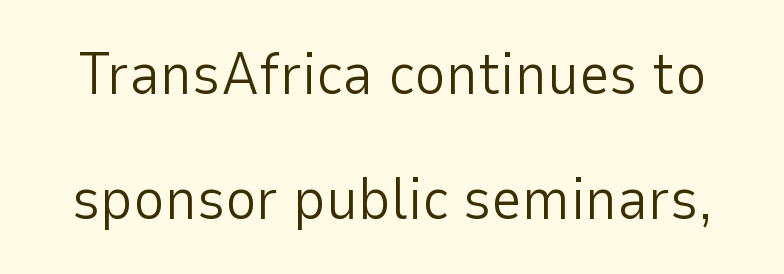
Q: Is the text bold? A: No.
Q: Is the text italic (slanted)? A: No, it is upright.
Q: Is the typeface a serif or a sans-serif typeface? A: Sans-serif.
Q: Is the text underlined? A: No.
Q: Is the spacing between letters normal or unusually wide? A: Normal.
Q: Is the spacing between lines tight, normal or loose? A: Loose.
Q: Width (condensed, normal, or wide)? A: Normal.
Q: Stroke contrast? A: Low.
Q: x-height? A: Medium.
Q: Monospaced? A: No.
